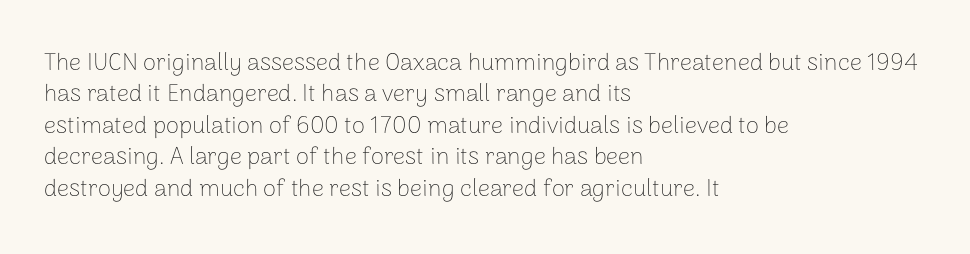
What stands out about the letter spacing? Nothing — it is the standard amount. Unmarked baselines from the first word to the last. The rendering anchors every line to the left-hand side. Regarding leading, the lines here are spaced in the standard way. Compared with a typical body face, this is equally light or lighter still. In terms of posture, this sample is upright.
